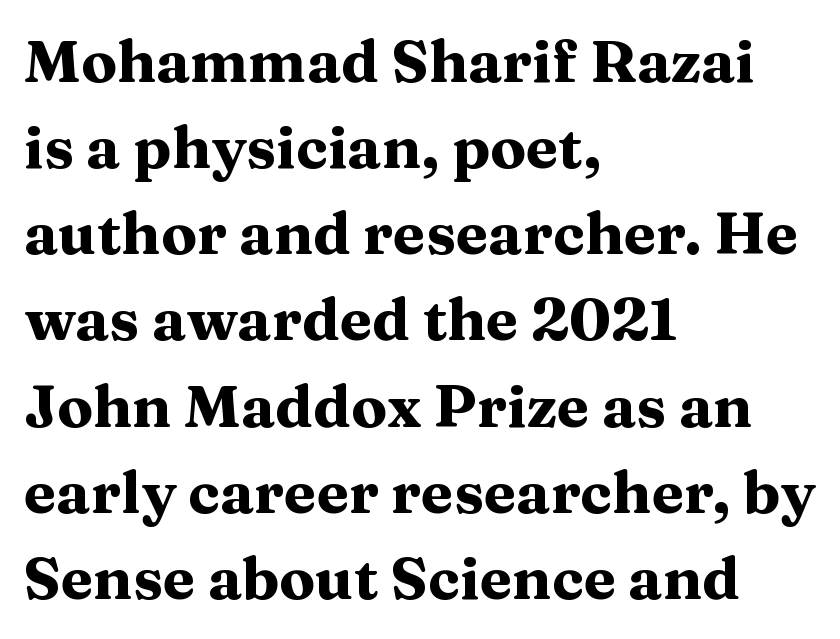
The image shows 59 px heavy, wide serif type, upright; set left-aligned, normal line spacing (1.46x), normal letter spacing, not underlined; medium stroke contrast and a medium x-height.
